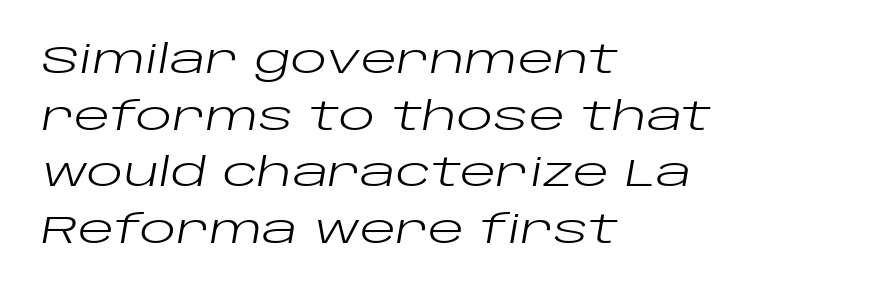
{"italic": "yes", "lean": "right", "slant_degrees": 10, "bold": "no", "weight": "regular", "width": "wide", "stroke_contrast": "low", "x_height": "large", "monospaced": "no", "underline": "no", "align": "left", "line_spacing": "normal", "line_spacing_ratio": 1.49, "letter_spacing": "normal", "letter_spacing_em": 0.0, "glyph_px": 38}
